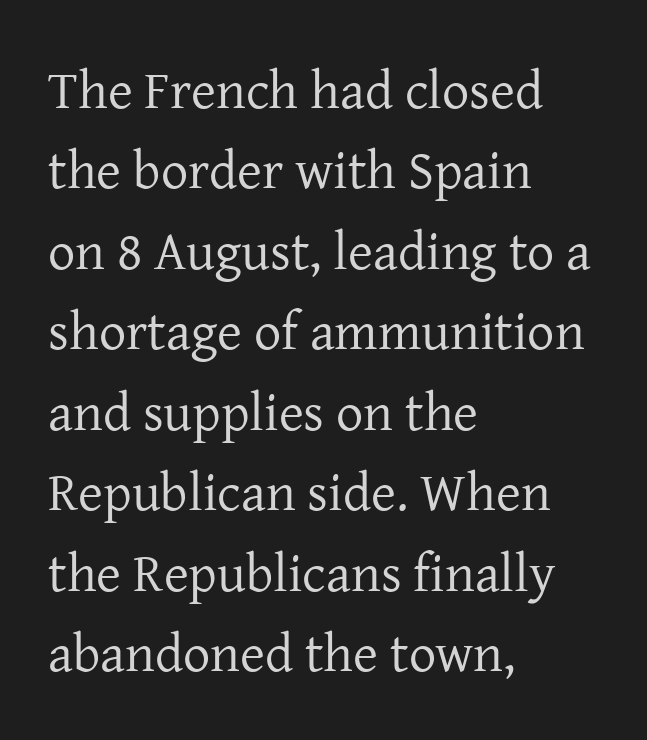
Q: Is the text bold? A: No.
Q: Is the text italic (slanted)? A: No, it is upright.
Q: Is the typeface a serif or a sans-serif typeface? A: Serif.
Q: Is the text underlined? A: No.
Q: How is the paragraph aligned? A: Left-aligned.
Q: Is the spacing between letters normal or unusually wide? A: Normal.
Q: Is the spacing between lines tight, normal or loose? A: Normal.
Q: Width (condensed, normal, or wide)? A: Normal.
Q: Stroke contrast? A: Low.
Q: x-height? A: Medium.
Q: Monospaced? A: No.
